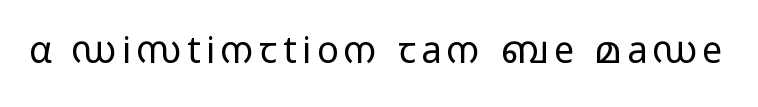
The image shows 36 px regular-weight, wide sans-serif type, upright; set not underlined; low stroke contrast and a medium x-height.
